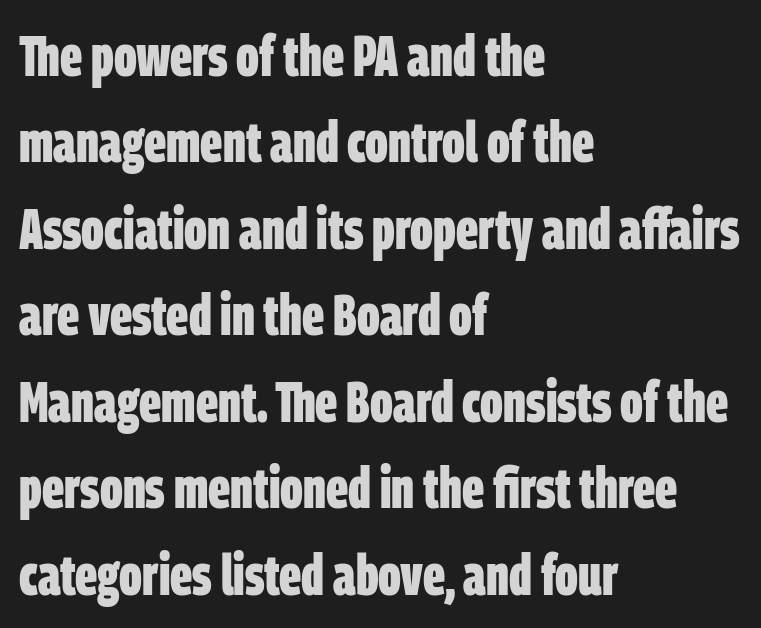
The image shows 58 px bold, condensed sans-serif type; set left-aligned, normal line spacing (1.49x), normal letter spacing, not underlined; low stroke contrast and a large x-height.
